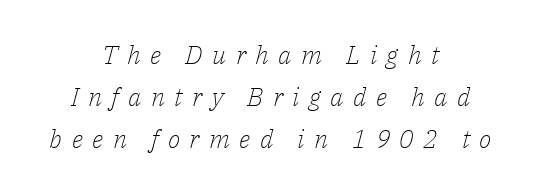
Emphasis-style slanted type is in use. If you folded the block vertically in half, each line would mirror itself in length. Is the letter spacing exaggerated? Yes — the characters are pushed far apart. No extra ink here — the face is not bold.
